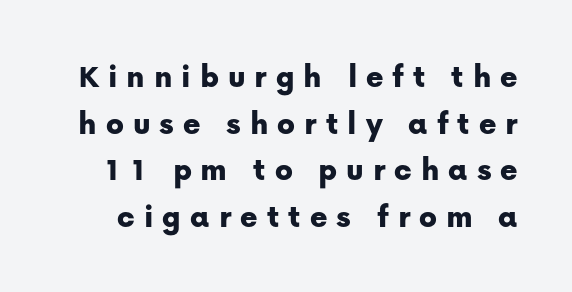
Q: Is the text italic (slanted)? A: No, it is upright.
Q: Is the typeface a serif or a sans-serif typeface? A: Sans-serif.
Q: Is the text underlined? A: No.
Q: Is the spacing between letters normal or unusually wide? A: Unusually wide.
Q: Is the spacing between lines tight, normal or loose? A: Normal.
Q: Width (condensed, normal, or wide)? A: Normal.
Q: Stroke contrast? A: Low.
Q: x-height? A: Medium.
Q: Monospaced? A: No.
